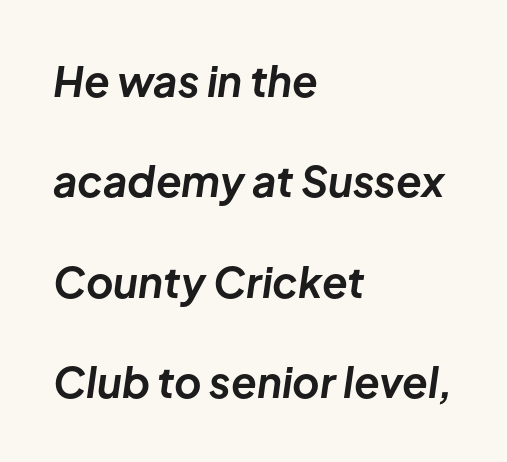
{"italic": "yes", "lean": "right", "slant_degrees": 8, "bold": "yes", "weight": "bold", "width": "normal", "stroke_contrast": "low", "x_height": "medium", "monospaced": "no", "underline": "no", "align": "left", "line_spacing": "loose", "line_spacing_ratio": 2.39, "letter_spacing": "normal", "letter_spacing_em": 0.0, "glyph_px": 42}
